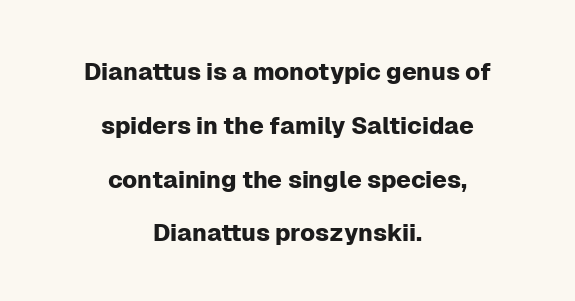
Q: Is the text italic (slanted)? A: No, it is upright.
Q: Is the text underlined? A: No.
Q: How is the paragraph aligned? A: Centered.
Q: Is the spacing between letters normal or unusually wide? A: Normal.
Q: Is the spacing between lines tight, normal or loose? A: Loose.
